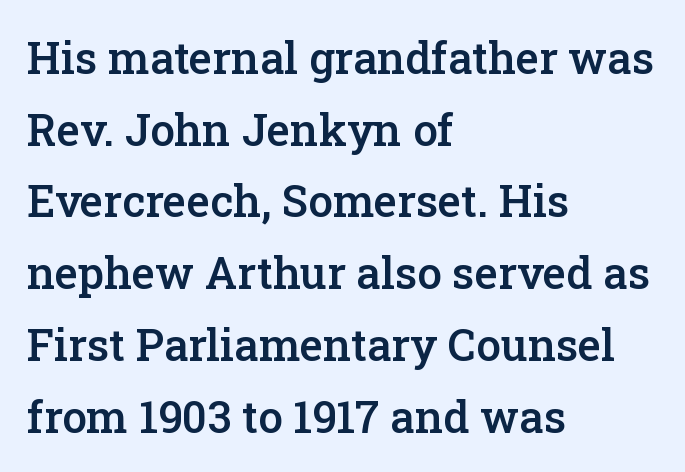
Q: Is the text bold? A: Semi-bold.
Q: Is the text italic (slanted)? A: No, it is upright.
Q: Is the typeface a serif or a sans-serif typeface? A: Serif.
Q: Is the text underlined? A: No.
Q: How is the paragraph aligned? A: Left-aligned.
Q: Is the spacing between letters normal or unusually wide? A: Normal.
Q: Is the spacing between lines tight, normal or loose? A: Normal.
Q: Width (condensed, normal, or wide)? A: Normal.
Q: Stroke contrast? A: Low.
Q: x-height? A: Medium.
Q: Monospaced? A: No.
